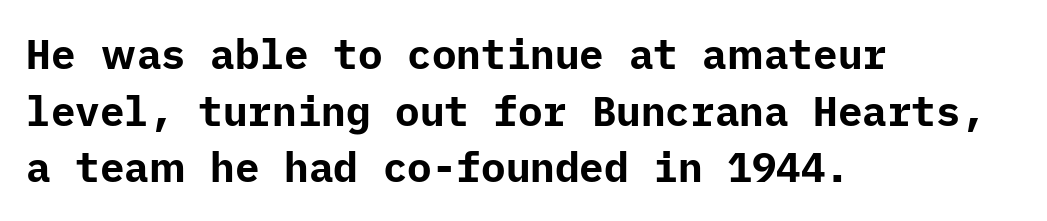
{"serif": "no", "italic": "no", "bold": "yes", "weight": "bold", "width": "normal", "stroke_contrast": "low", "x_height": "medium", "underline": "no", "align": "left", "line_spacing": "normal", "line_spacing_ratio": 1.38, "letter_spacing": "normal", "letter_spacing_em": 0.0, "glyph_px": 41}
